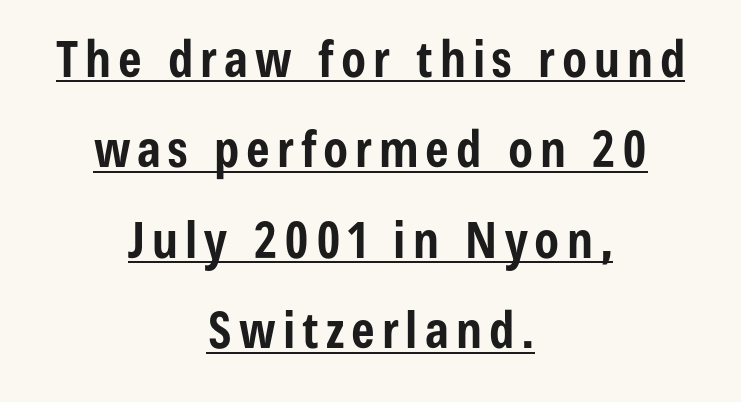
Designer's note — italics off, roman on. In terms of weight, the rendering is a true, heavy bold. You can tell from the bare stems that sans-serif type was used. Casual observation: everything's sitting right in the middle.
